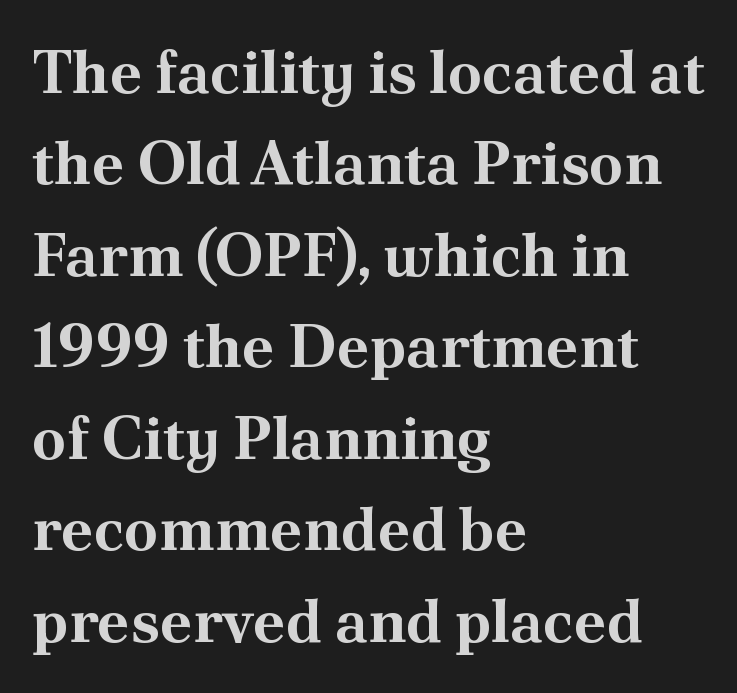
The image shows 61 px bold serif type, upright; set left-aligned, normal line spacing (1.5x), normal letter spacing, not underlined; medium stroke contrast and a small x-height.
